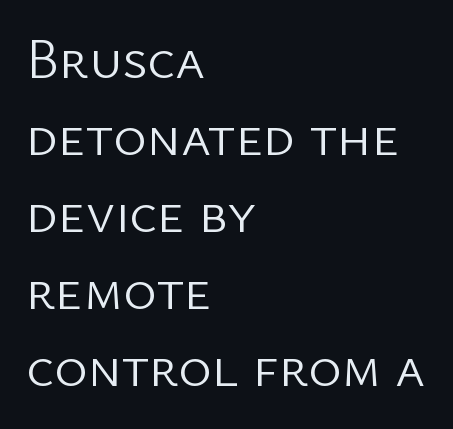
Serifs: no, the terminals of the letterforms are clean. The rendering uses natural spacing where letterforms have individual widths. The passage shown stacks its lines at a standard gap. Rule under the text: the space is simply empty.
